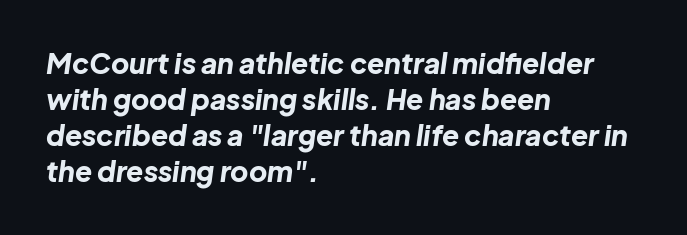
{"italic": "yes", "lean": "right", "slant_degrees": 8, "bold": "yes", "weight": "bold", "width": "normal", "stroke_contrast": "low", "x_height": "medium", "monospaced": "no", "underline": "no", "align": "left", "line_spacing": "normal", "line_spacing_ratio": 1.28, "letter_spacing": "normal", "letter_spacing_em": 0.0, "glyph_px": 28}
